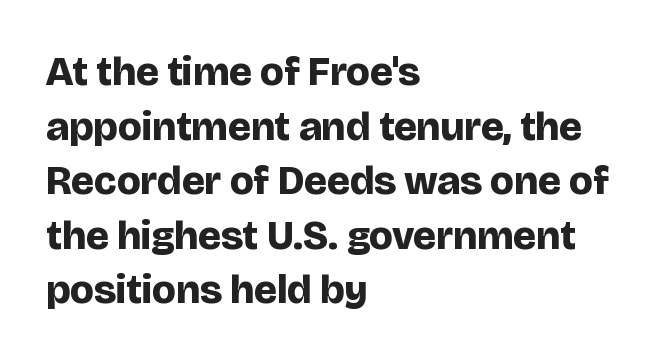
Beneath every word, the page is bare. Is this a fixed-width face? No — the glyphs have proportional, varying widths. The letters carry no serifs — their stems end cleanly without finishing strokes. Layout note: lines flush left.
